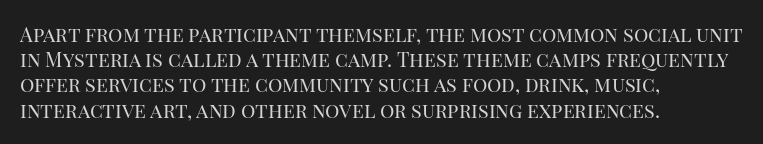
The image shows 20 px text type, upright; set left-aligned, normal line spacing (1.26x), normal letter spacing, not underlined.
